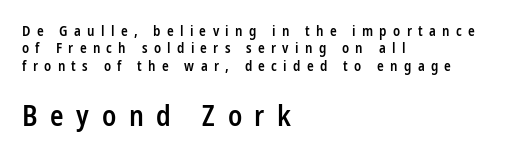
The image shows 28 px semibold, condensed sans-serif type, upright; set left-aligned, normal line spacing (1.25x), unusually wide letter spacing (+0.45 em), not underlined; the second (bottom) block is 2.0x larger; low stroke contrast and a medium x-height.
